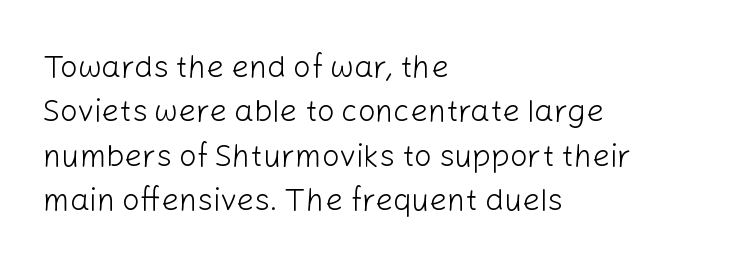
The image shows 31 px light sans-serif type, upright; set left-aligned, normal line spacing (1.43x), normal letter spacing, not underlined; low stroke contrast and a medium x-height.
